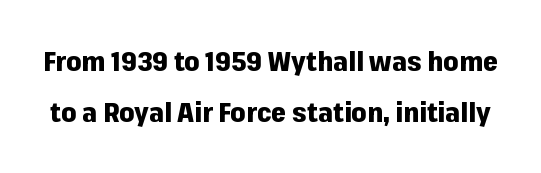
The image shows 27 px bold type, upright; set loose line spacing (1.9x), normal letter spacing, not underlined.
